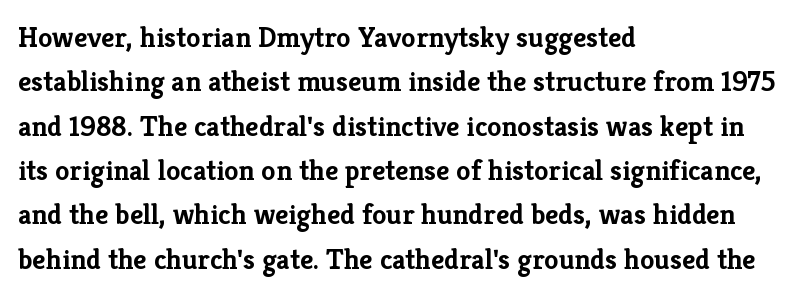
How would I describe the line gaps? Plain and ordinary. It's the straight-up-and-down kind of type. The area under the type is left untouched. Serifs: yes, visible at the terminals of the letterforms. One-word summary of the alignment: left.
